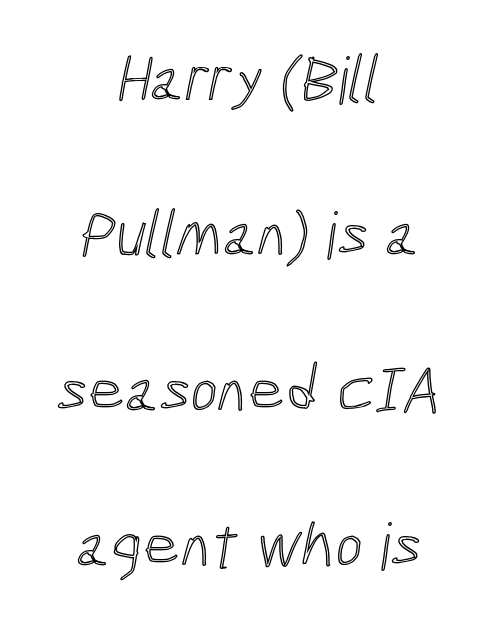
Q: Is the text underlined? A: No.
Q: How is the paragraph aligned? A: Centered.
Q: Is the spacing between letters normal or unusually wide? A: Normal.
Q: Is the spacing between lines tight, normal or loose? A: Loose.
Q: Width (condensed, normal, or wide)? A: Condensed.
Q: x-height? A: Medium.
Q: Monospaced? A: No.
